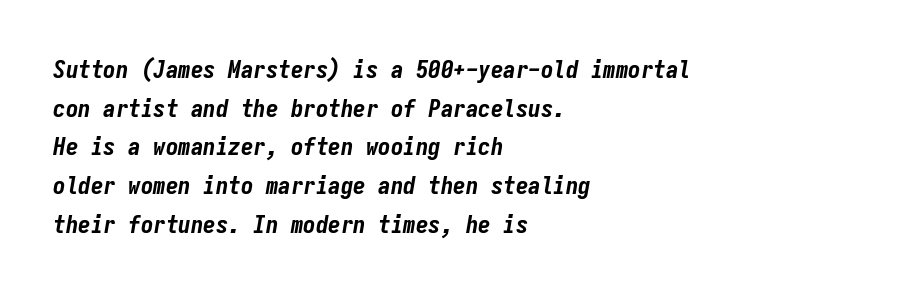
Vertically, the passage feels balanced, rows spaced as you'd expect. The typography opts for an oblique posture over an upright one. Strokes here are thick enough to call this a true bold. Unmarked baselines from the first word to the last. Alignment: flush left.
